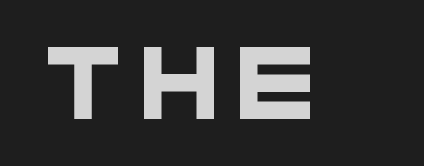
Q: Is the typeface a serif or a sans-serif typeface? A: Sans-serif.
Q: Is the text underlined? A: No.
Q: Is the spacing between letters normal or unusually wide? A: Unusually wide.
Q: Width (condensed, normal, or wide)? A: Wide.
Q: Stroke contrast? A: Low.
Q: x-height? A: Large.
Q: Monospaced? A: No.
